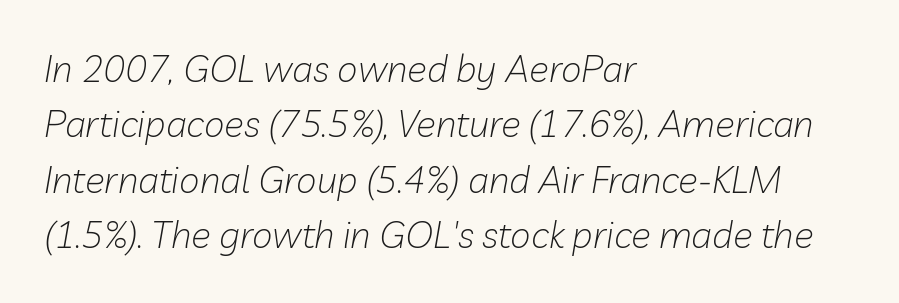
The image shows 37 px light type, italic (leaning right); set left-aligned, normal line spacing (1.5x), normal letter spacing, not underlined; low stroke contrast and a medium x-height.
